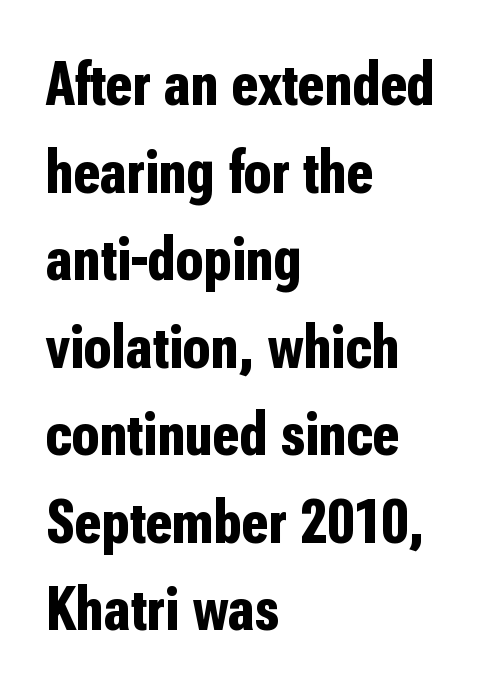
The image shows 63 px bold, condensed sans-serif type, upright; set left-aligned, normal line spacing (1.39x), normal letter spacing, not underlined; low stroke contrast and a medium x-height.
